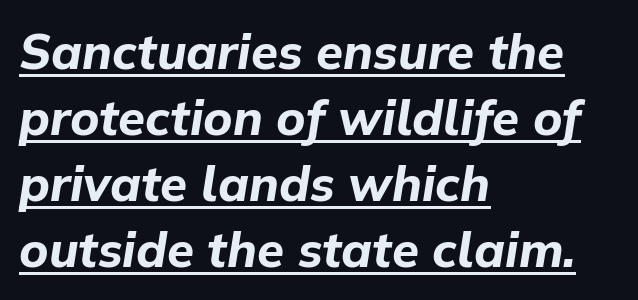
{"italic": "yes", "lean": "right", "slant_degrees": 9, "bold": "yes", "weight": "bold", "width": "normal", "stroke_contrast": "low", "x_height": "medium", "monospaced": "no", "underline": "yes", "align": "left", "line_spacing": "normal", "line_spacing_ratio": 1.35, "letter_spacing": "normal", "letter_spacing_em": 0.0, "glyph_px": 49}
